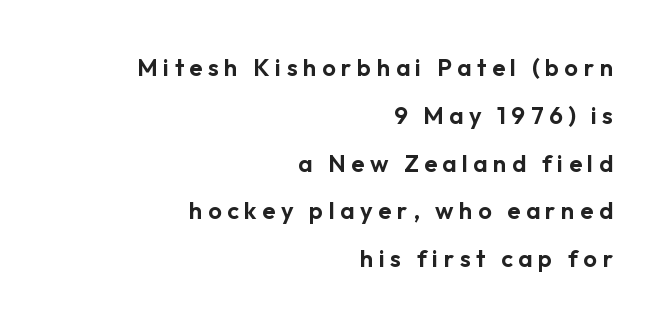
Q: Is the text italic (slanted)? A: No, it is upright.
Q: Is the text underlined? A: No.
Q: How is the paragraph aligned? A: Right-aligned.
Q: Is the spacing between letters normal or unusually wide? A: Unusually wide.
Q: Is the spacing between lines tight, normal or loose? A: Loose.
